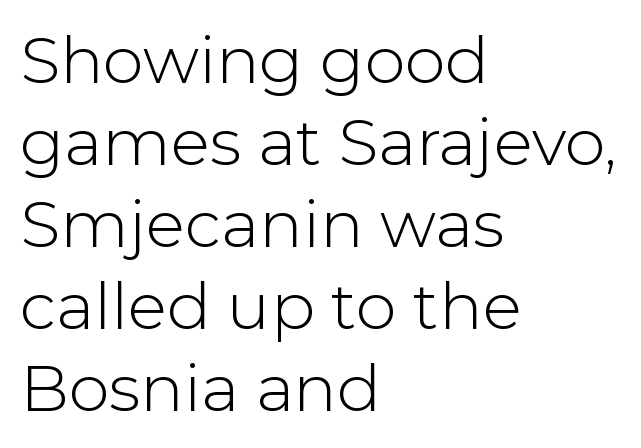
These lines are rendered in a variable-pitch font. Nothing sits at the stroke ends, so this counts as sans-serif. Check the space under the baseline: it is left empty. Upright lettering throughout.
